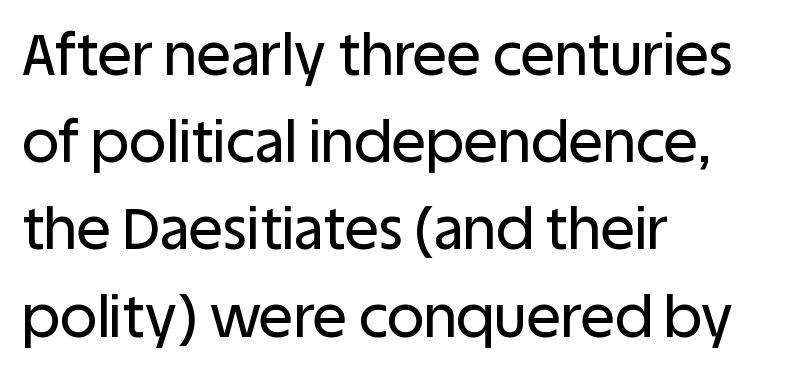
The image shows 57 px sans-serif type, upright; set left-aligned, normal line spacing (1.53x), normal letter spacing, not underlined; low stroke contrast and a large x-height.
